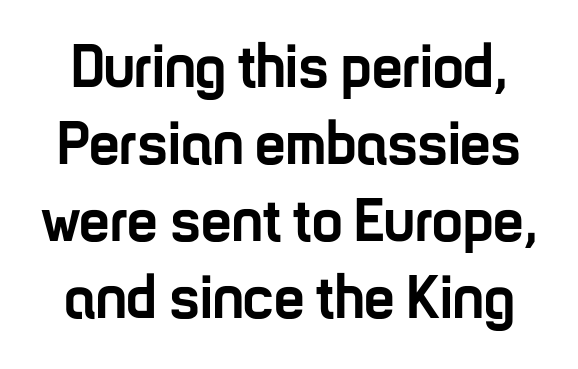
The letters carry no serifs — their stems end cleanly without finishing strokes. Do the characters align in a grid? No, the font is proportional. Summary of weight: heavy, a full bold. Rows of type keep a routine distance in the vertical direction.
